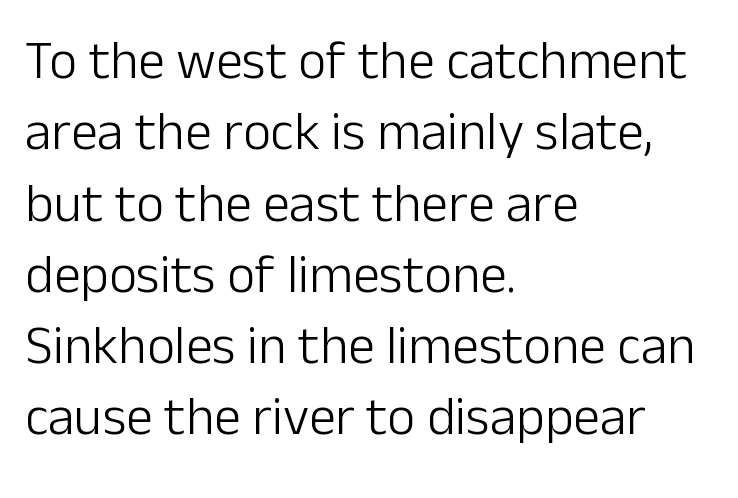
You could not count columns in this text — the font is proportionally spaced. This rendering features lettering with no underline. This is the regular roman posture of the typeface. Are there feet on the stems? There aren't — it's a sans. The line-height multiplier appears to be the usual default.
